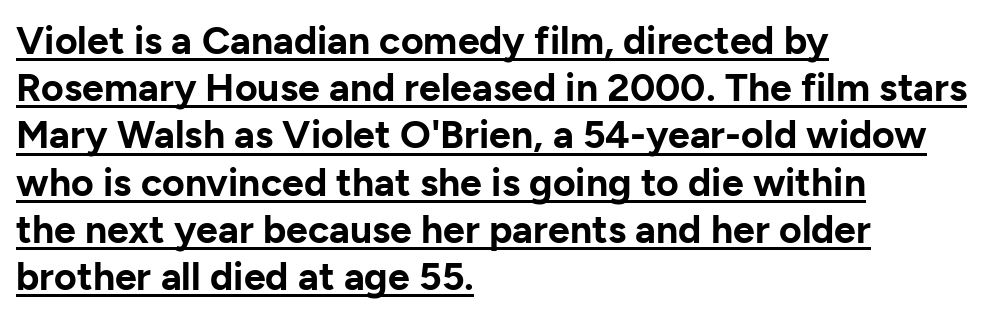
{"serif": "no", "italic": "no", "bold": "yes", "weight": "bold", "width": "normal", "stroke_contrast": "low", "x_height": "medium", "monospaced": "no", "underline": "yes", "align": "left", "line_spacing_ratio": 1.21, "letter_spacing": "normal", "letter_spacing_em": 0.0, "glyph_px": 39}
